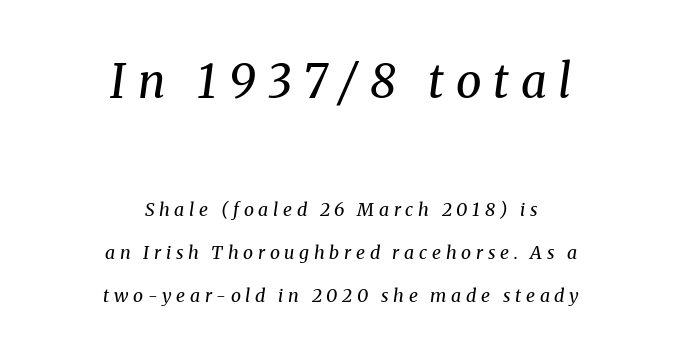
{"serif": "yes", "italic": "yes", "lean": "right", "slant_degrees": 8, "bold": "no", "weight": "regular", "width": "normal", "stroke_contrast": "medium", "x_height": "medium", "monospaced": "no", "underline": "no", "align": "center", "line_spacing": "loose", "line_spacing_ratio": 2.38, "letter_spacing": "wide", "letter_spacing_em": 0.26, "larger_block": "first", "size_ratio": 2.56, "glyph_px": 46}
